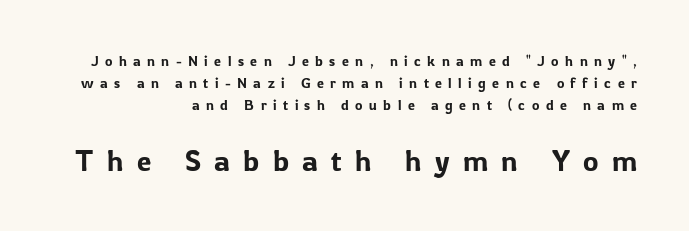
Notice how the passage keeps a crisp vertical edge on the right only. The font family rendered here belongs to the sans-serif group. The passage shown begins with its smaller block and ends with its larger one. Baseline-to-baseline distance is the conventional proportion of letter height.
